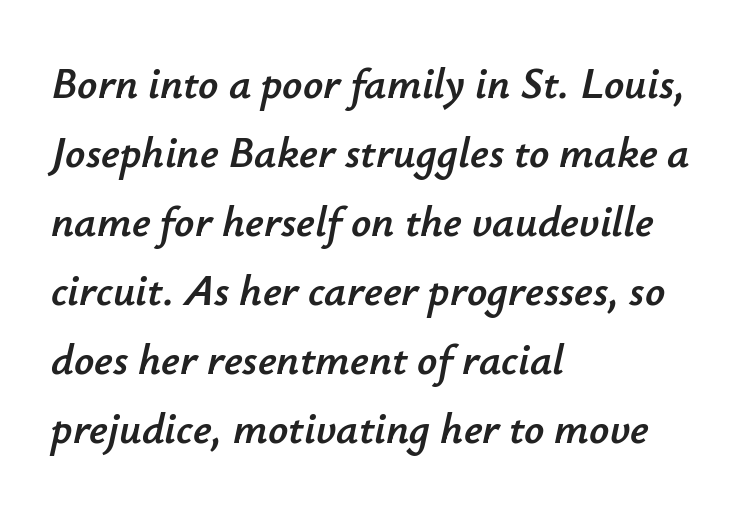
{"italic": "yes", "lean": "right", "slant_degrees": 12, "width": "normal", "stroke_contrast": "low", "x_height": "small", "monospaced": "no", "underline": "no", "align": "left", "line_spacing": "normal", "line_spacing_ratio": 1.57, "letter_spacing": "normal", "letter_spacing_em": 0.0, "glyph_px": 44}
